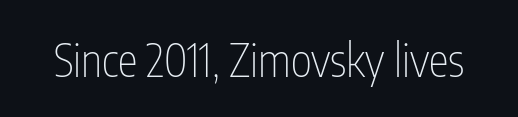
{"serif": "no", "italic": "no", "bold": "no", "weight": "thin", "width": "condensed", "stroke_contrast": "low", "x_height": "medium", "monospaced": "no", "underline": "no", "letter_spacing": "normal", "letter_spacing_em": 0.0, "glyph_px": 45}
